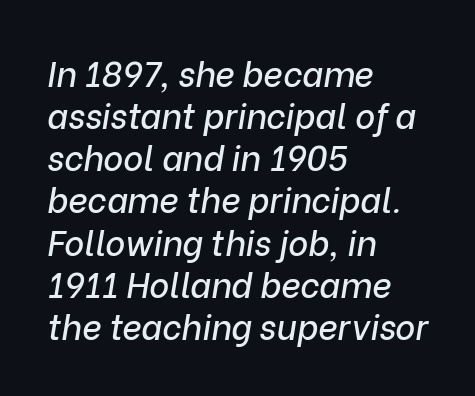
Q: Is the text italic (slanted)? A: Yes, it leans right by about 9 degrees.
Q: Is the text underlined? A: No.
Q: How is the paragraph aligned? A: Left-aligned.
Q: Is the spacing between letters normal or unusually wide? A: Normal.
Q: Width (condensed, normal, or wide)? A: Normal.
Q: Stroke contrast? A: Low.
Q: x-height? A: Medium.
Q: Monospaced? A: No.
